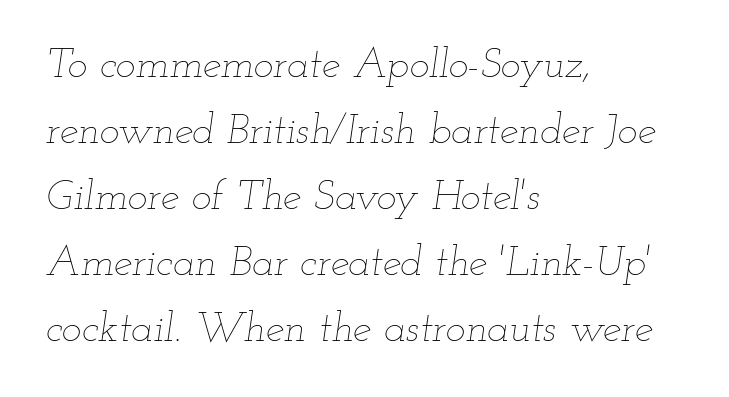
{"italic": "yes", "lean": "right", "slant_degrees": 12, "bold": "no", "weight": "thin", "width": "wide", "stroke_contrast": "low", "x_height": "small", "monospaced": "no", "underline": "no", "align": "left", "line_spacing": "normal", "line_spacing_ratio": 1.57, "letter_spacing": "normal", "letter_spacing_em": 0.0, "glyph_px": 42}
